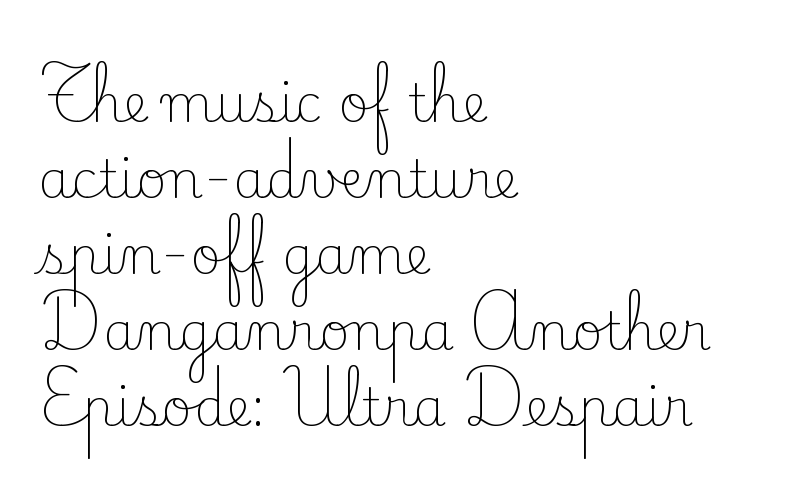
{"serif": "yes", "italic": "no", "bold": "no", "weight": "light", "width": "normal", "stroke_contrast": "low", "x_height": "small", "monospaced": "no", "underline": "no", "align": "left", "line_spacing": "normal", "line_spacing_ratio": 1.46, "letter_spacing": "normal", "letter_spacing_em": 0.0, "glyph_px": 52}
